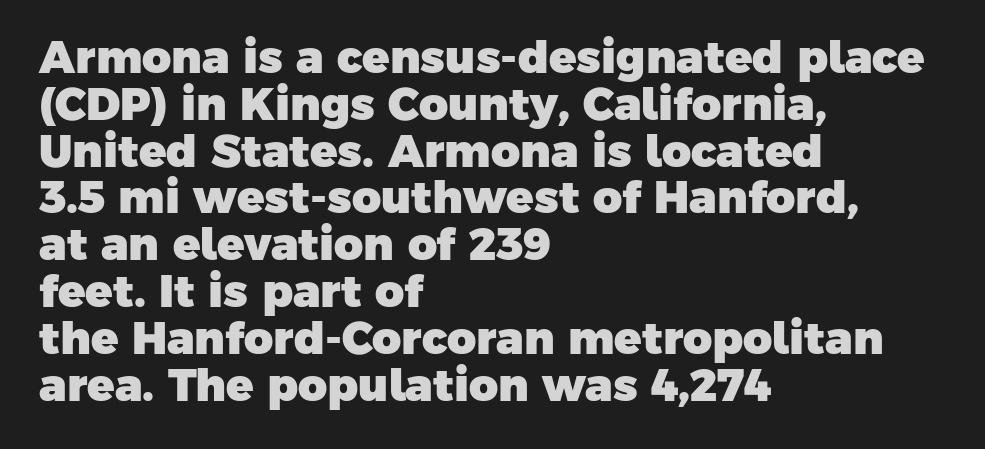
Q: Is the text bold? A: Yes.
Q: Is the typeface a serif or a sans-serif typeface? A: Sans-serif.
Q: Is the text underlined? A: No.
Q: How is the paragraph aligned? A: Left-aligned.
Q: Is the spacing between letters normal or unusually wide? A: Normal.
Q: Is the spacing between lines tight, normal or loose? A: Tight.
Q: Width (condensed, normal, or wide)? A: Normal.
Q: Stroke contrast? A: Low.
Q: x-height? A: Medium.
Q: Monospaced? A: No.
